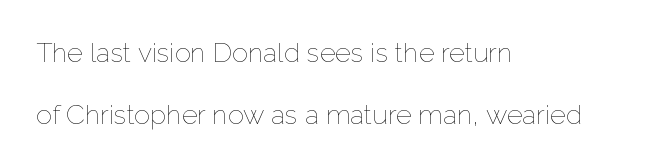
The image shows 27 px text type, upright; set left-aligned, loose line spacing (2.29x), normal letter spacing, not underlined.
